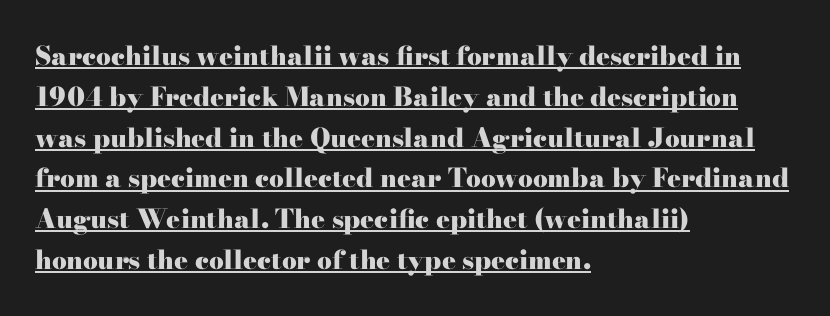
The image shows 26 px bold type, upright; set left-aligned, normal line spacing (1.57x), normal letter spacing, underlined.
